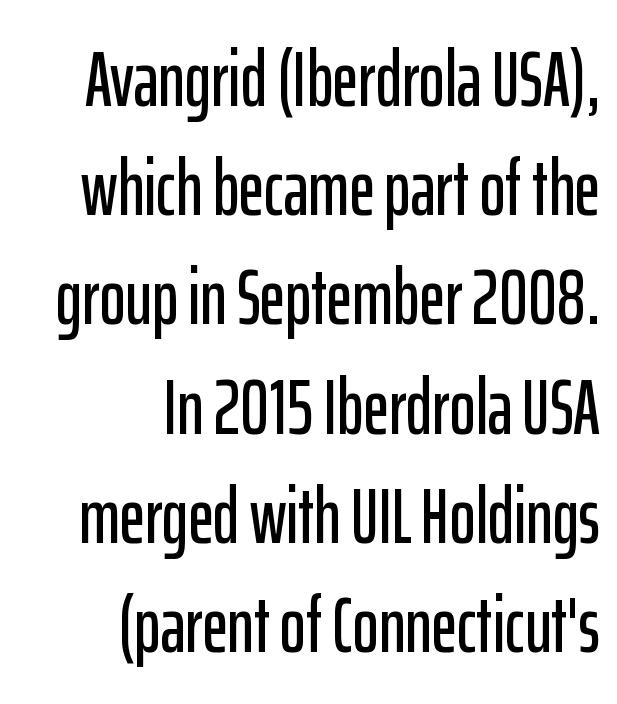
Q: Is the text italic (slanted)? A: No, it is upright.
Q: Is the typeface a serif or a sans-serif typeface? A: Sans-serif.
Q: Is the text underlined? A: No.
Q: How is the paragraph aligned? A: Right-aligned.
Q: Is the spacing between letters normal or unusually wide? A: Normal.
Q: Is the spacing between lines tight, normal or loose? A: Normal.
Q: Width (condensed, normal, or wide)? A: Condensed.
Q: Stroke contrast? A: Low.
Q: x-height? A: Medium.
Q: Monospaced? A: No.
